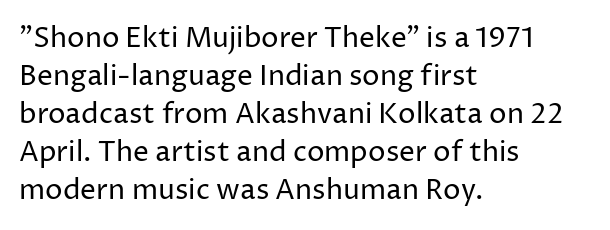
Q: Is the text bold? A: No.
Q: Is the text italic (slanted)? A: No, it is upright.
Q: Is the typeface a serif or a sans-serif typeface? A: Sans-serif.
Q: Is the text underlined? A: No.
Q: How is the paragraph aligned? A: Left-aligned.
Q: Is the spacing between letters normal or unusually wide? A: Normal.
Q: Is the spacing between lines tight, normal or loose? A: Normal.
Q: Width (condensed, normal, or wide)? A: Normal.
Q: Stroke contrast? A: Low.
Q: x-height? A: Medium.
Q: Monospaced? A: No.
